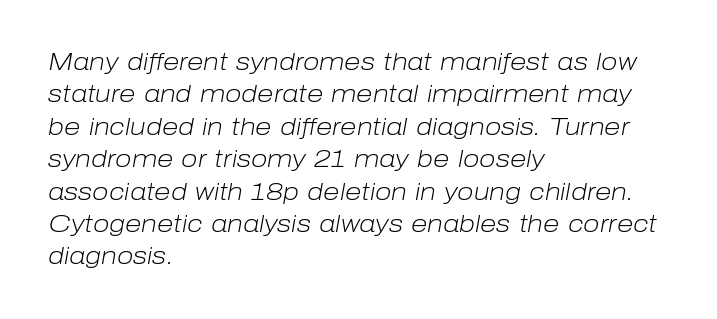
{"italic": "yes", "lean": "right", "slant_degrees": 10, "bold": "no", "underline": "no", "align": "left", "line_spacing": "normal", "line_spacing_ratio": 1.35, "letter_spacing": "normal", "letter_spacing_em": 0.0, "glyph_px": 24}
